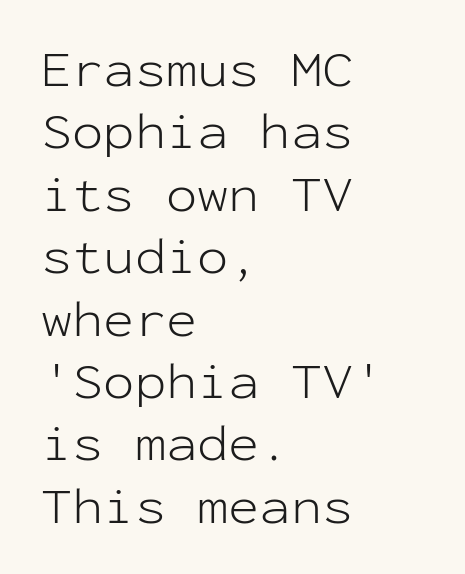
{"serif": "no", "italic": "no", "bold": "no", "weight": "light", "width": "normal", "stroke_contrast": "low", "x_height": "medium", "monospaced": "yes", "underline": "no", "align": "left", "line_spacing_ratio": 1.2, "letter_spacing": "normal", "letter_spacing_em": 0.0, "glyph_px": 52}
